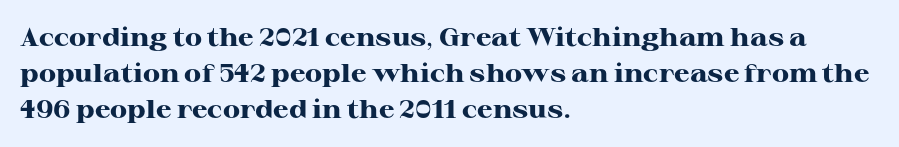
Nope, not italic — everything's standing straight. A normal amount of white space separates one row of letters from the next. Pretty heavy lettering here — definitely bold. Line starts are locked; line ends wander. Tracking here is standard; glyphs follow each other at the usual distance. Decoration check: the copy has no underline.
